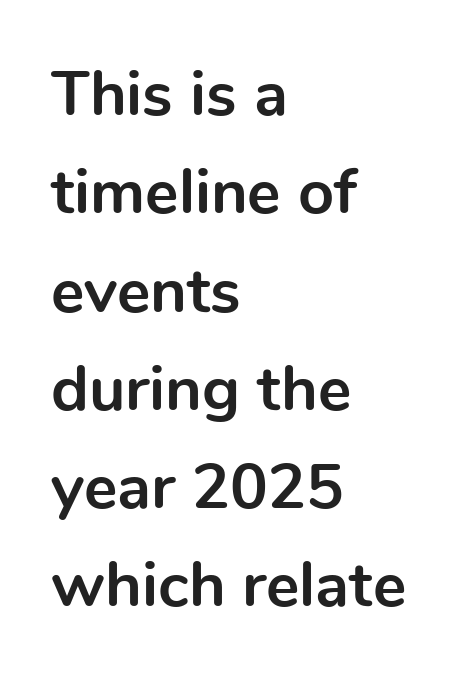
Q: Is the text bold? A: Yes.
Q: Is the text italic (slanted)? A: No, it is upright.
Q: Is the typeface a serif or a sans-serif typeface? A: Sans-serif.
Q: Is the text underlined? A: No.
Q: How is the paragraph aligned? A: Left-aligned.
Q: Is the spacing between letters normal or unusually wide? A: Normal.
Q: Is the spacing between lines tight, normal or loose? A: Normal.
Q: Width (condensed, normal, or wide)? A: Normal.
Q: x-height? A: Medium.
Q: Monospaced? A: No.
